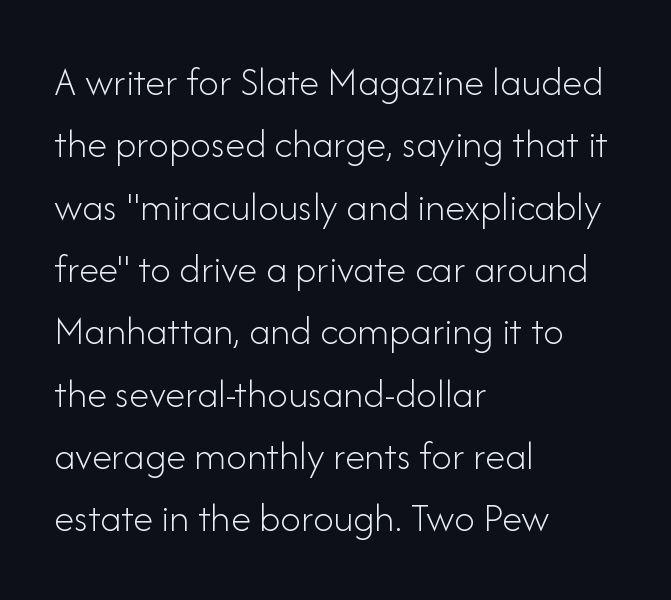
Q: Is the text bold? A: No.
Q: Is the text italic (slanted)? A: No, it is upright.
Q: Is the typeface a serif or a sans-serif typeface? A: Sans-serif.
Q: Is the text underlined? A: No.
Q: How is the paragraph aligned? A: Left-aligned.
Q: Is the spacing between letters normal or unusually wide? A: Normal.
Q: Is the spacing between lines tight, normal or loose? A: Normal.
Q: Width (condensed, normal, or wide)? A: Normal.
Q: Stroke contrast? A: Low.
Q: x-height? A: Small.
Q: Monospaced? A: No.
